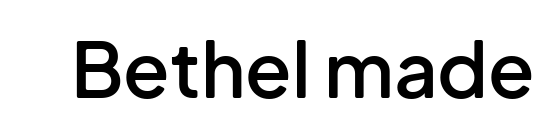
Spacing verdict: proportional, widths tailored to each character. A roman cut, with each character standing at attention. I'd describe the lettering as semibold — firm but not a full bold. In terms of letterspacing, this is plain default setting.
